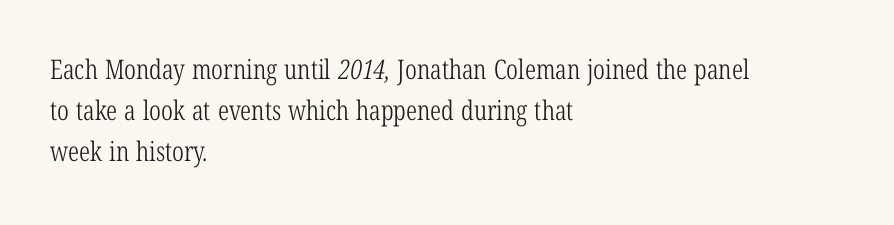
Q: Is the text bold? A: No.
Q: Is the text underlined? A: No.
Q: How is the paragraph aligned? A: Left-aligned.
Q: Is the spacing between letters normal or unusually wide? A: Normal.
Q: Is the spacing between lines tight, normal or loose? A: Normal.
